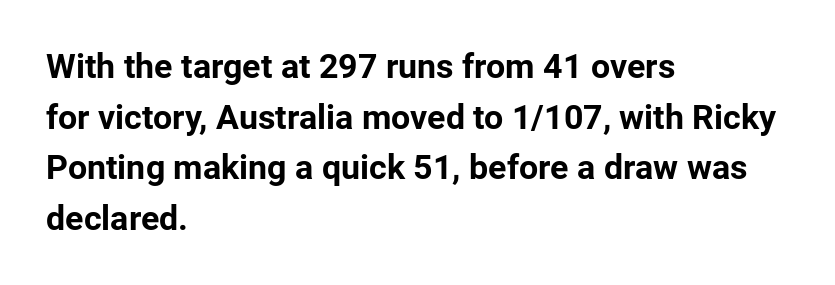
{"serif": "no", "italic": "no", "bold": "yes", "weight": "bold", "width": "normal", "stroke_contrast": "low", "x_height": "medium", "monospaced": "no", "underline": "no", "align": "left", "line_spacing": "normal", "line_spacing_ratio": 1.49, "letter_spacing": "normal", "letter_spacing_em": 0.0, "glyph_px": 34}
